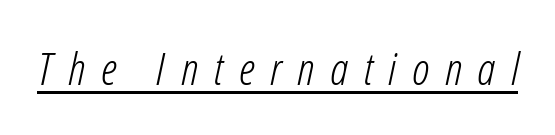
These lines are rendered in a variable-pitch font. In terms of letterspacing, this is a distinctly airy, spread setting. You can tell it's italic because the verticals aren't actually vertical. Weight: not bold — regular or lighter.
